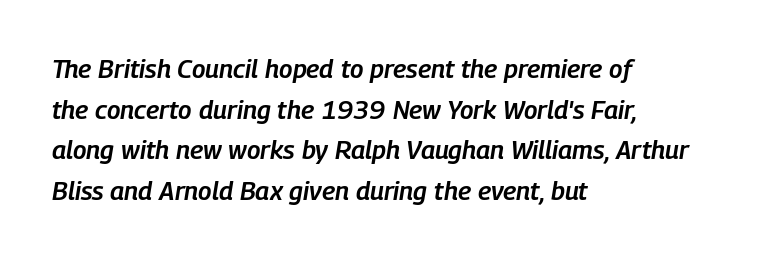
The image shows 26 px text type, italic (leaning right); set left-aligned, normal line spacing (1.56x), normal letter spacing, not underlined.
